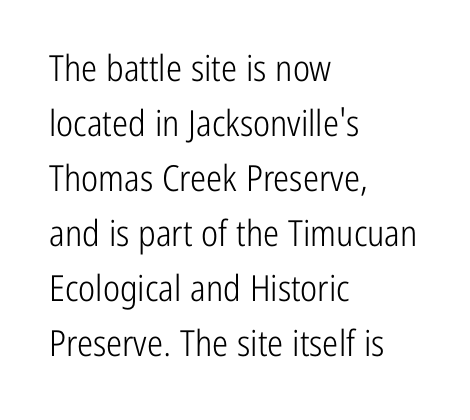
The image shows 36 px light, condensed sans-serif type, upright; set left-aligned, normal line spacing (1.53x), normal letter spacing, not underlined; low stroke contrast and a medium x-height.
